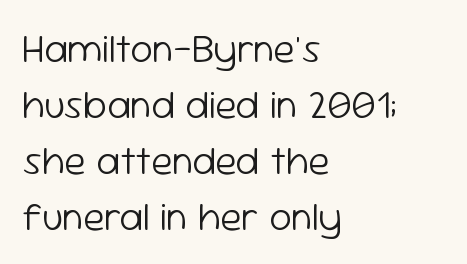
{"serif": "no", "italic": "no", "bold": "no", "weight": "light", "width": "normal", "stroke_contrast": "low", "x_height": "medium", "monospaced": "no", "underline": "no", "align": "left", "line_spacing": "normal", "line_spacing_ratio": 1.4, "letter_spacing": "normal", "letter_spacing_em": 0.0, "glyph_px": 40}
